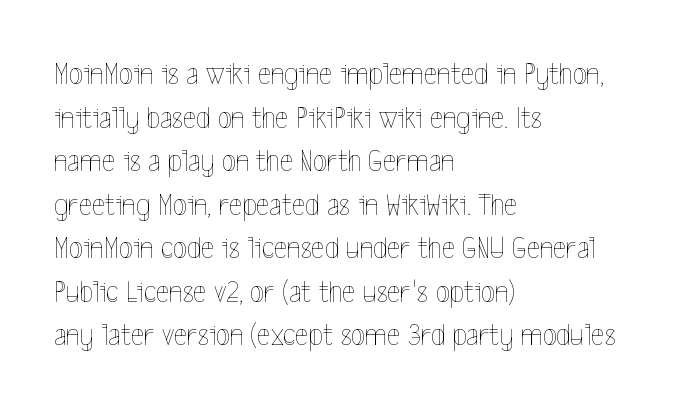
There is no visible air inserted between adjacent glyphs. Check under the words: just untouched page. The face used here is proportionally spaced, like ordinary book or web type. Compared with typical paragraphs, the rows here are spaced about the same. Layout note: lines flush left. When letters stand straight like this, we call the style roman or upright.
